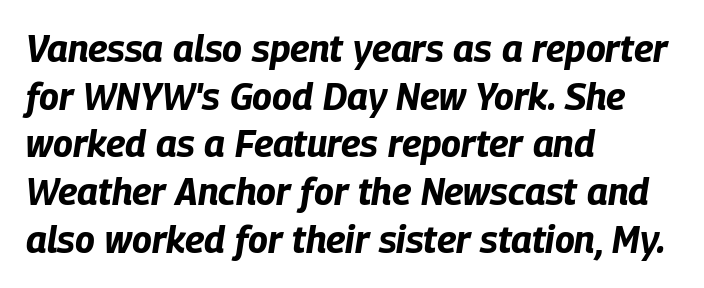
The image shows 37 px bold, condensed type, italic (leaning right); set left-aligned, normal line spacing (1.29x), normal letter spacing, not underlined; low stroke contrast and a large x-height.
